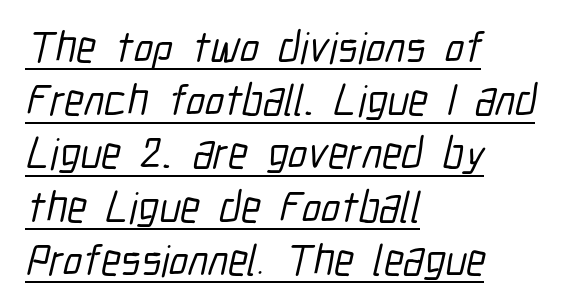
The image shows 44 px condensed sans-serif type; set left-aligned, line spacing 1.21x, normal letter spacing, underlined; low stroke contrast and a medium x-height.
